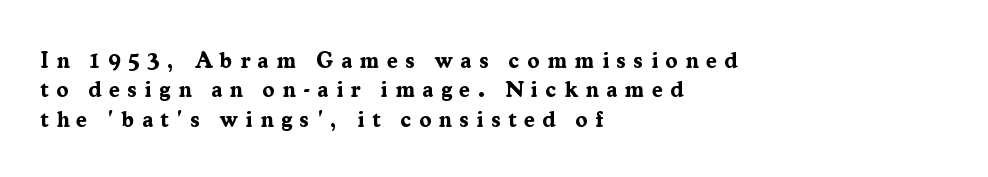
Q: Is the text bold? A: Yes.
Q: Is the text italic (slanted)? A: No, it is upright.
Q: Is the text underlined? A: No.
Q: How is the paragraph aligned? A: Left-aligned.
Q: Is the spacing between letters normal or unusually wide? A: Unusually wide.
Q: Is the spacing between lines tight, normal or loose? A: Normal.
